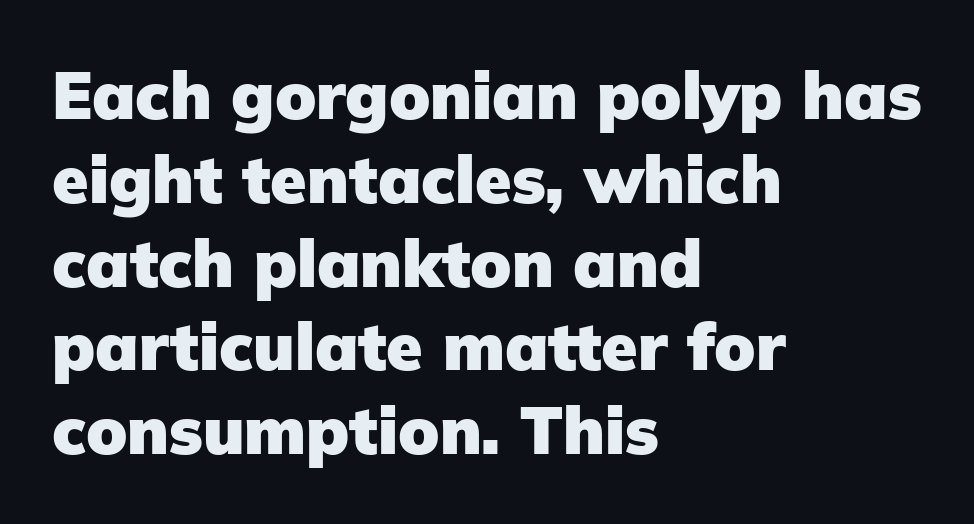
{"serif": "no", "italic": "no", "bold": "yes", "weight": "heavy", "width": "normal", "stroke_contrast": "low", "x_height": "medium", "monospaced": "no", "underline": "no", "align": "left", "line_spacing": "normal", "line_spacing_ratio": 1.27, "letter_spacing": "normal", "letter_spacing_em": 0.0, "glyph_px": 66}
